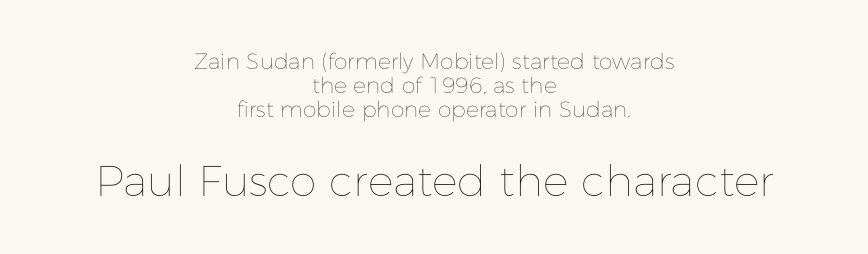
Bare-footed words on every line. What's the leading like? Squeezed, with rows nearly overlapping. How are the letters spaced? Ordinarily, with no added tracking. Size hierarchy here favors the trailing block over the leading one.
